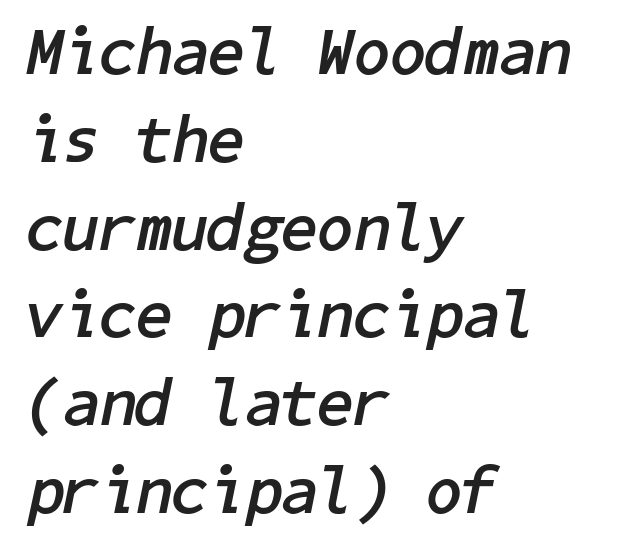
The image shows 66 px semibold type, italic (leaning right); set left-aligned, normal line spacing (1.33x), normal letter spacing, not underlined; low stroke contrast and a medium x-height.
